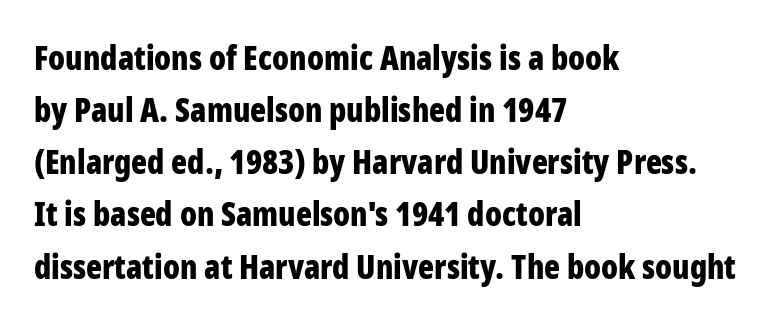
Q: Is the text bold? A: Yes.
Q: Is the text italic (slanted)? A: No, it is upright.
Q: Is the typeface a serif or a sans-serif typeface? A: Sans-serif.
Q: Is the text underlined? A: No.
Q: How is the paragraph aligned? A: Left-aligned.
Q: Is the spacing between letters normal or unusually wide? A: Normal.
Q: Is the spacing between lines tight, normal or loose? A: Normal.
Q: Width (condensed, normal, or wide)? A: Condensed.
Q: Stroke contrast? A: Low.
Q: x-height? A: Medium.
Q: Monospaced? A: No.
